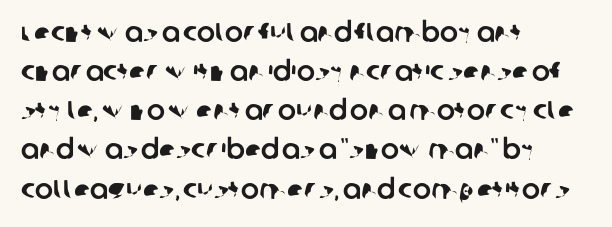
This block has exactly the height ordinary leading produces. Each word holds together tightly as a unit, with standard inter-letter gaps. In CSS terms this would be text-align: left. This rendering features lettering with no underline.
